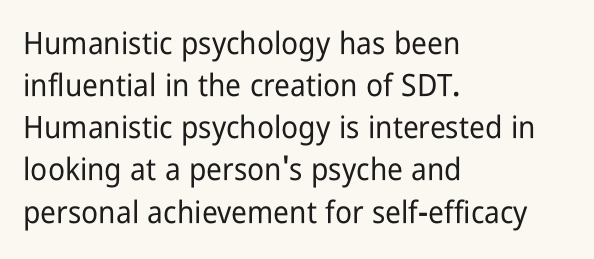
{"serif": "no", "italic": "no", "width": "condensed", "stroke_contrast": "low", "x_height": "medium", "monospaced": "no", "underline": "no", "align": "left", "line_spacing": "normal", "line_spacing_ratio": 1.36, "letter_spacing": "normal", "letter_spacing_em": 0.0, "glyph_px": 31}
